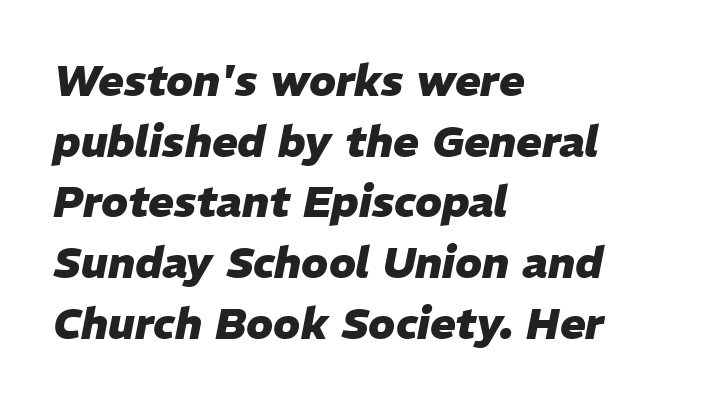
{"italic": "yes", "lean": "right", "slant_degrees": 11, "bold": "yes", "weight": "heavy", "width": "normal", "stroke_contrast": "low", "x_height": "medium", "monospaced": "no", "underline": "no", "align": "left", "line_spacing": "normal", "line_spacing_ratio": 1.41, "letter_spacing": "normal", "letter_spacing_em": 0.0, "glyph_px": 43}
